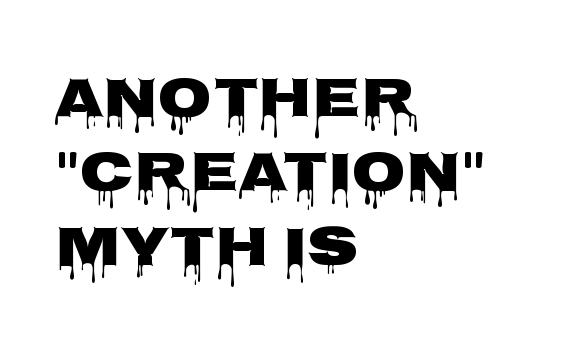
Q: Is the text bold? A: Yes.
Q: Is the text italic (slanted)? A: No, it is upright.
Q: Is the typeface a serif or a sans-serif typeface? A: Sans-serif.
Q: Is the text underlined? A: No.
Q: How is the paragraph aligned? A: Left-aligned.
Q: Is the spacing between letters normal or unusually wide? A: Normal.
Q: Is the spacing between lines tight, normal or loose? A: Normal.
Q: Width (condensed, normal, or wide)? A: Wide.
Q: Stroke contrast? A: Low.
Q: x-height? A: Large.
Q: Monospaced? A: No.
